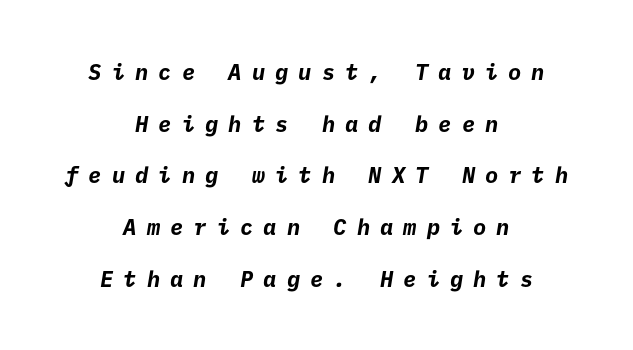
{"bold": "yes", "underline": "no", "align": "center", "line_spacing": "loose", "line_spacing_ratio": 2.35, "letter_spacing": "wide", "letter_spacing_em": 0.46, "glyph_px": 22}
